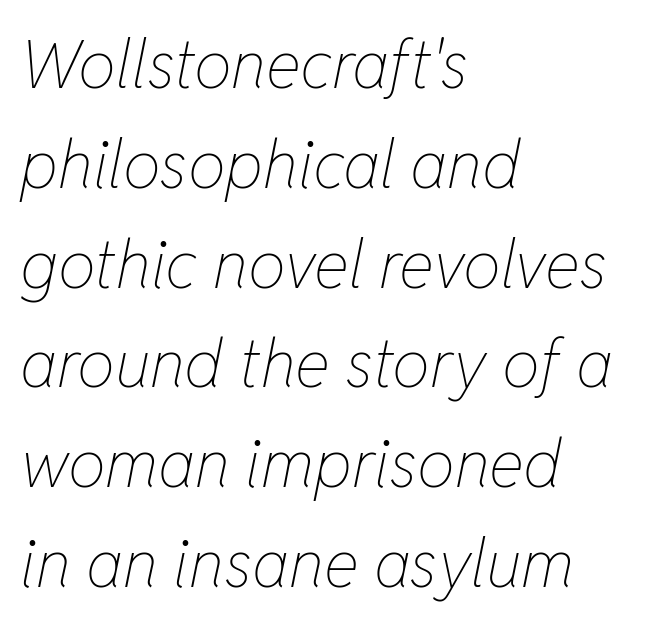
Q: Is the text bold? A: No.
Q: Is the text italic (slanted)? A: Yes, it leans right by about 11 degrees.
Q: Is the text underlined? A: No.
Q: How is the paragraph aligned? A: Left-aligned.
Q: Is the spacing between letters normal or unusually wide? A: Normal.
Q: Is the spacing between lines tight, normal or loose? A: Normal.
Q: Width (condensed, normal, or wide)? A: Condensed.
Q: Stroke contrast? A: Low.
Q: x-height? A: Medium.
Q: Monospaced? A: No.
